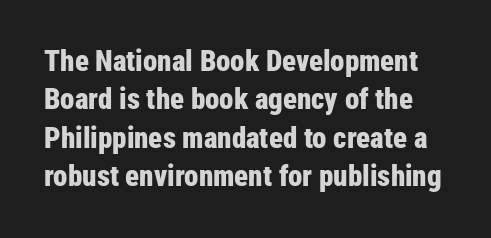
Q: Is the text bold? A: Yes.
Q: Is the text italic (slanted)? A: No, it is upright.
Q: Is the typeface a serif or a sans-serif typeface? A: Sans-serif.
Q: Is the text underlined? A: No.
Q: Is the spacing between letters normal or unusually wide? A: Normal.
Q: Is the spacing between lines tight, normal or loose? A: Normal.
Q: Width (condensed, normal, or wide)? A: Condensed.
Q: Stroke contrast? A: Low.
Q: x-height? A: Medium.
Q: Monospaced? A: No.
